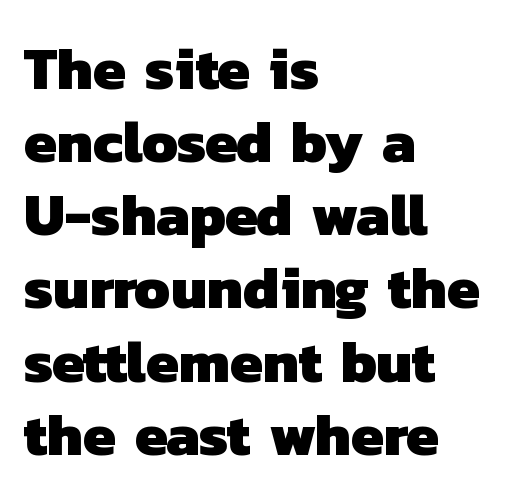
The image shows 59 px heavy sans-serif type; set left-aligned, line spacing 1.24x, normal letter spacing, not underlined; low stroke contrast and a medium x-height.
